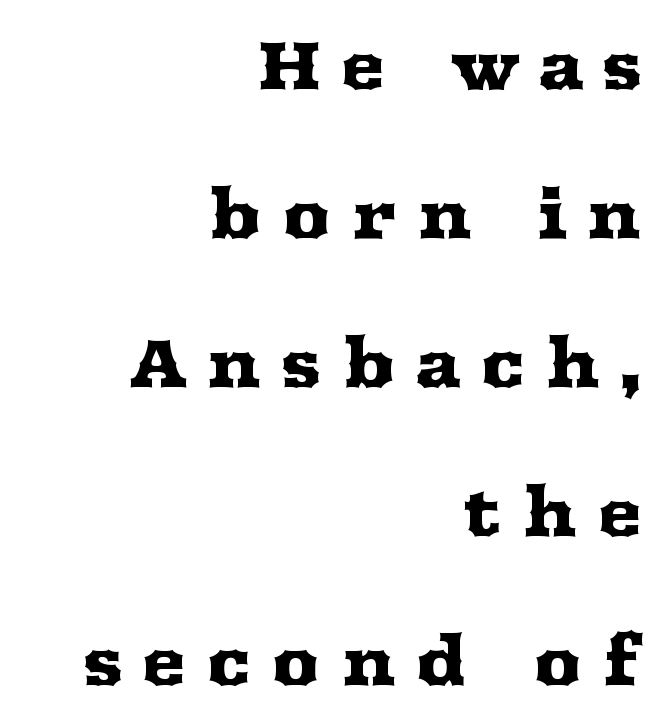
Students, note that the glyphs here are deliberately spaced far apart. The letters advance in unequal steps, a hallmark of proportional type. Casual observation: everything's shoved over to the right. Font category for this specimen: serif. The passage shown is not underscored anywhere.
